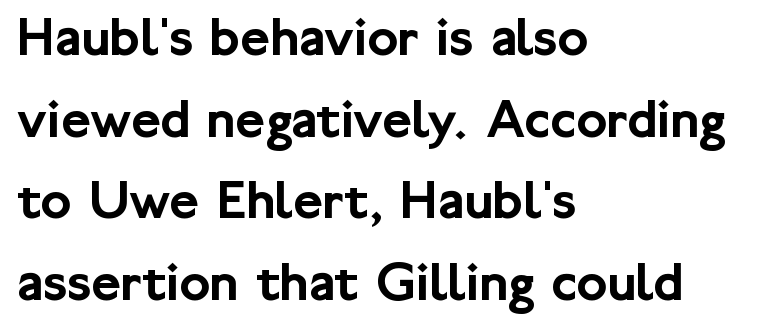
{"serif": "no", "italic": "no", "width": "normal", "stroke_contrast": "low", "x_height": "medium", "monospaced": "no", "underline": "no", "align": "left", "line_spacing": "normal", "line_spacing_ratio": 1.43, "letter_spacing": "normal", "letter_spacing_em": 0.0, "glyph_px": 57}
